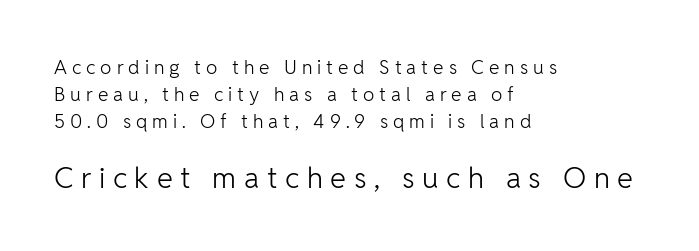
The image shows 29 px light sans-serif type, upright; set left-aligned, normal line spacing (1.41x), unusually wide letter spacing (+0.26 em), not underlined; the second (bottom) block is 1.53x larger; low stroke contrast and a medium x-height.
